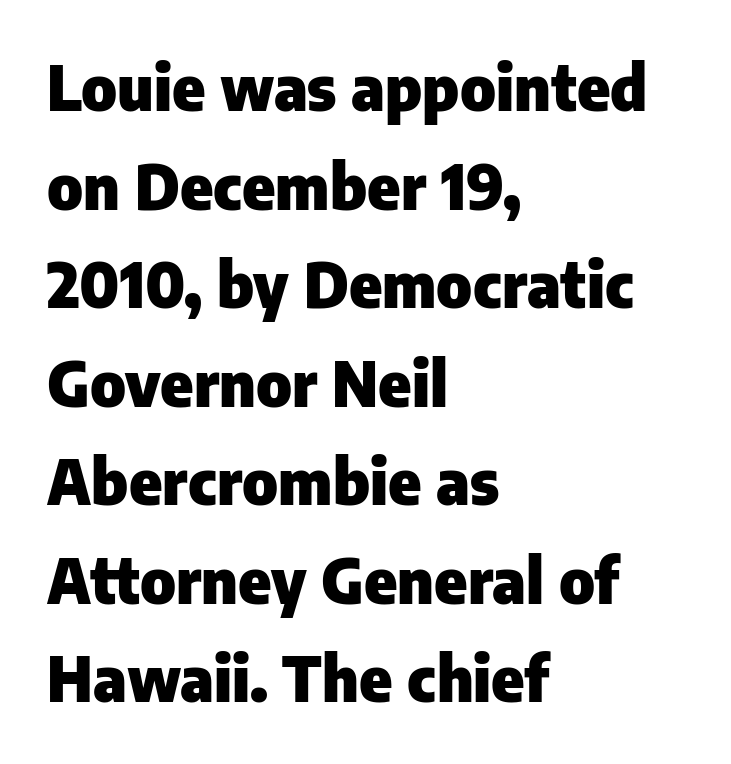
The image shows 62 px heavy sans-serif type, upright; set left-aligned, normal line spacing (1.59x), normal letter spacing, not underlined; low stroke contrast and a medium x-height.
